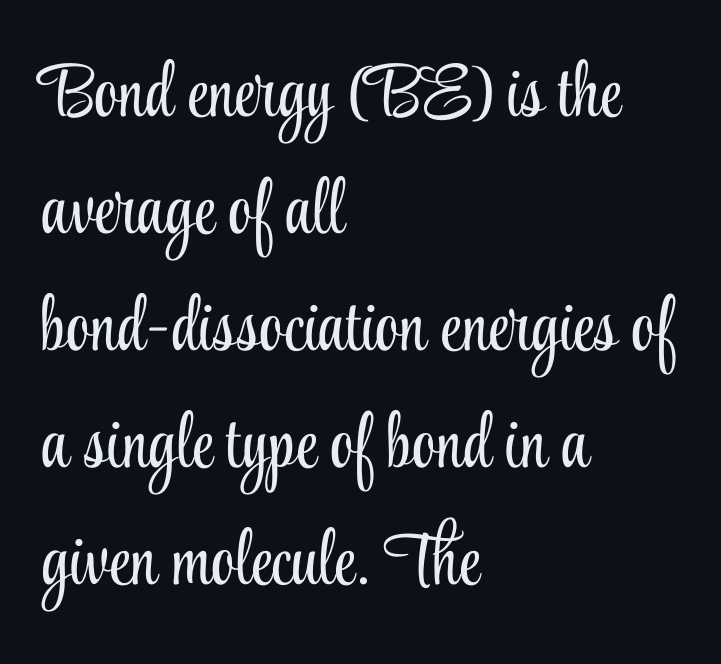
The letters look calm and open, with moderate or lighter stems. These lines sit exactly where default settings would place them. The type is set solid horizontally, with unmodified tracking. Layout note: lines flush left. Observe the serifs anchoring each vertical stroke in this sample. Anything drawn beneath the words? Only blank space.
